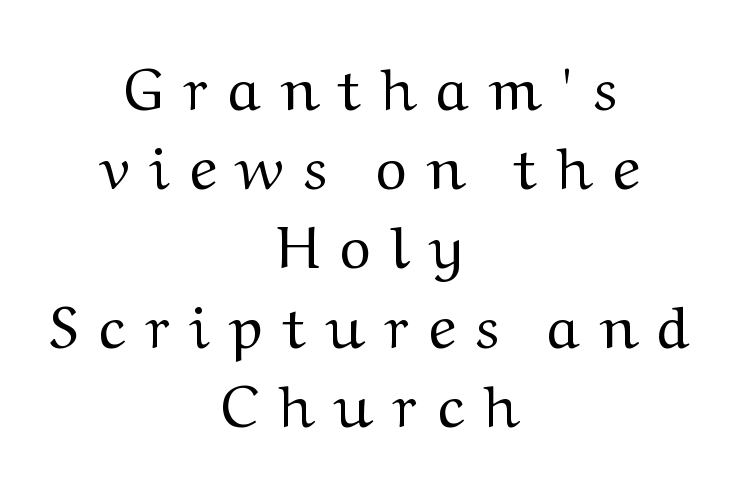
Q: Is the text bold? A: No.
Q: Is the text italic (slanted)? A: No, it is upright.
Q: Is the typeface a serif or a sans-serif typeface? A: Serif.
Q: Is the text underlined? A: No.
Q: How is the paragraph aligned? A: Centered.
Q: Is the spacing between letters normal or unusually wide? A: Unusually wide.
Q: Is the spacing between lines tight, normal or loose? A: Normal.
Q: Width (condensed, normal, or wide)? A: Wide.
Q: Stroke contrast? A: Medium.
Q: x-height? A: Medium.
Q: Monospaced? A: No.
